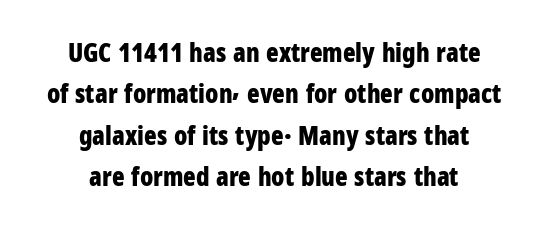
The image shows 26 px bold type, upright; set centered, normal line spacing (1.59x), normal letter spacing, not underlined.
